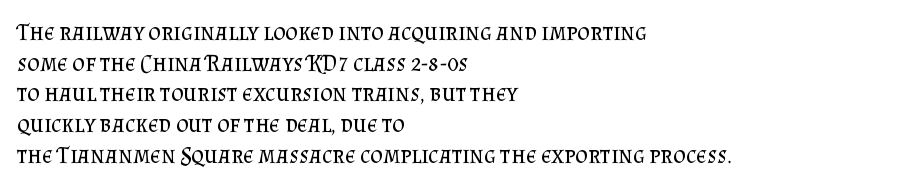
Q: Is the text bold? A: No.
Q: Is the text italic (slanted)? A: No, it is upright.
Q: Is the text underlined? A: No.
Q: How is the paragraph aligned? A: Left-aligned.
Q: Is the spacing between letters normal or unusually wide? A: Normal.
Q: Is the spacing between lines tight, normal or loose? A: Normal.
